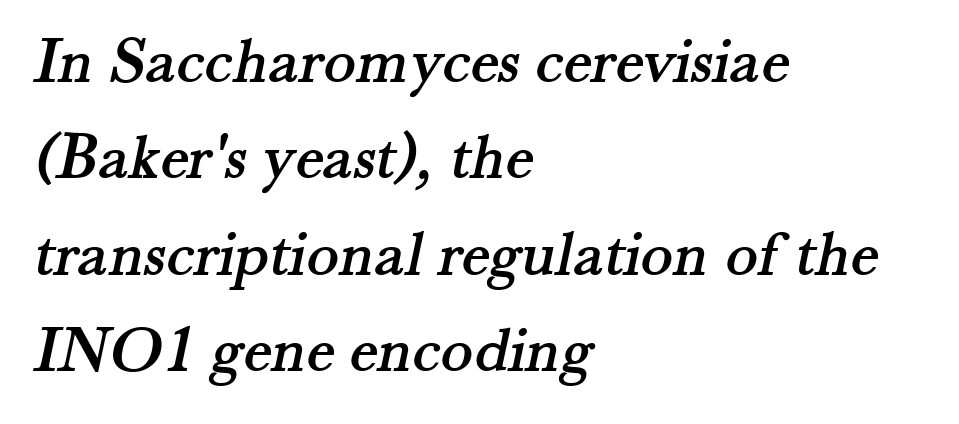
The image shows 67 px serif type; set left-aligned, normal line spacing (1.44x), normal letter spacing, not underlined; medium stroke contrast and a small x-height.
